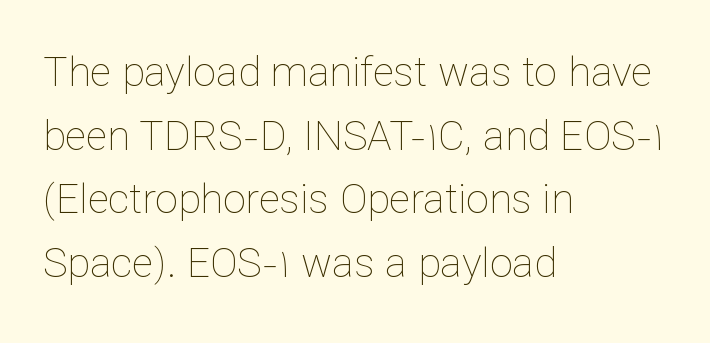
This rendering features lettering with no underline. Left-aligned paragraph, ragged on the right. Between one letter and the next there's only the usual sliver of space. The passage shown is typed in a proportional face where columns would drift. This is not heavy type; no bold has been used.
